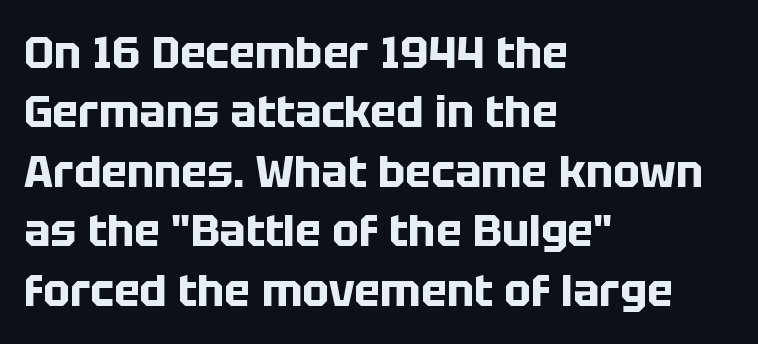
Style check: upright. Horizontal bands of white between lines are of average thickness. Character widths vary here, with narrow letters taking less room than wide ones. Unlike a traditional serif, this face leaves its strokes unadorned.
